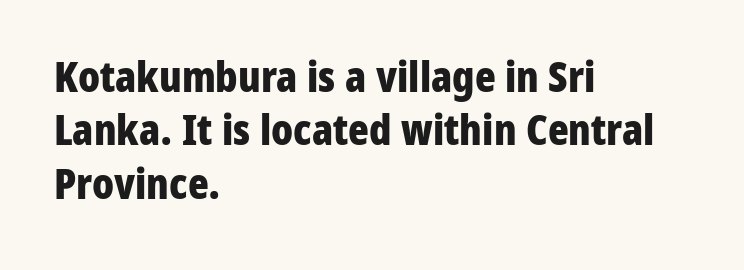
The image shows 43 px bold, condensed sans-serif type, upright; set left-aligned, line spacing 1.24x, normal letter spacing, not underlined; low stroke contrast and a medium x-height.
